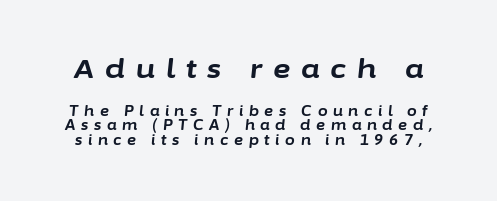
The image shows 27 px bold type, italic (leaning right); set tight line spacing (1.04x), unusually wide letter spacing (+0.41 em), not underlined; the first (top) block is 1.93x larger.
